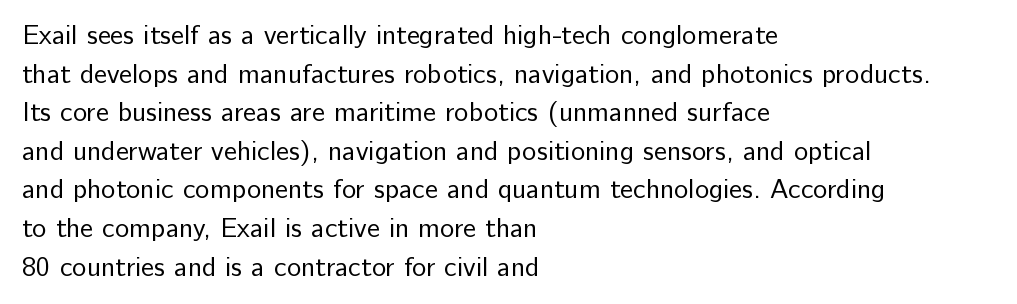
{"italic": "no", "bold": "no", "underline": "no", "align": "left", "line_spacing": "normal", "line_spacing_ratio": 1.43, "letter_spacing": "normal", "letter_spacing_em": 0.0, "glyph_px": 27}
